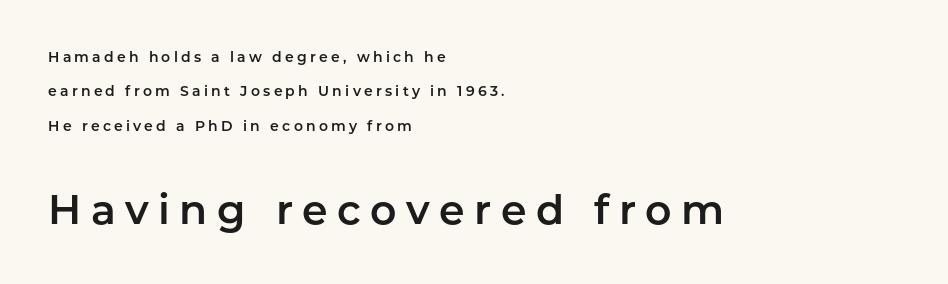
Q: Is the text italic (slanted)? A: No, it is upright.
Q: Is the typeface a serif or a sans-serif typeface? A: Sans-serif.
Q: Is the text underlined? A: No.
Q: How is the paragraph aligned? A: Left-aligned.
Q: Is the spacing between letters normal or unusually wide? A: Unusually wide.
Q: Is the spacing between lines tight, normal or loose? A: Loose.
Q: Which block of text is set in a larger size, the first (top) or the second (bottom)? A: The second (bottom) one.
Q: Width (condensed, normal, or wide)? A: Normal.
Q: Stroke contrast? A: Low.
Q: x-height? A: Medium.
Q: Monospaced? A: No.
